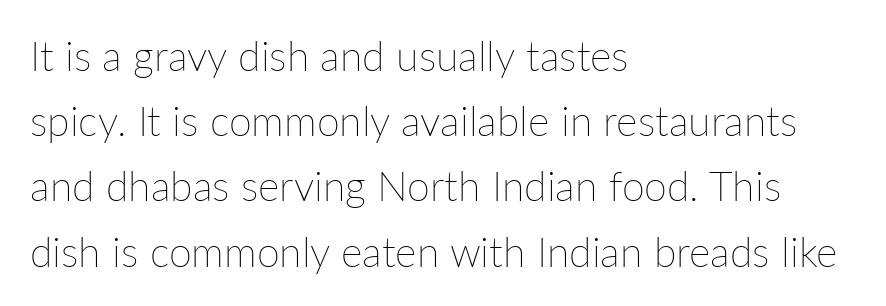
The image shows 41 px thin type, upright; set left-aligned, normal line spacing (1.59x), normal letter spacing, not underlined; low stroke contrast and a medium x-height.
